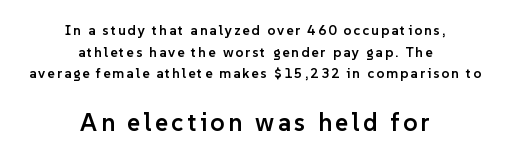
The image shows 25 px text type, upright; set centered, normal line spacing (1.55x), not underlined; the second (bottom) block is 1.79x larger.
